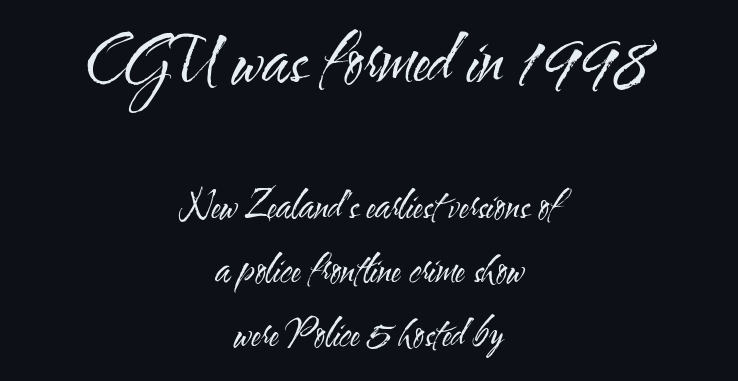
The image shows 65 px regular-weight, condensed sans-serif type; set centered, line spacing 1.73x, normal letter spacing, not underlined; the first (top) block is 1.76x larger; medium stroke contrast and a small x-height.
